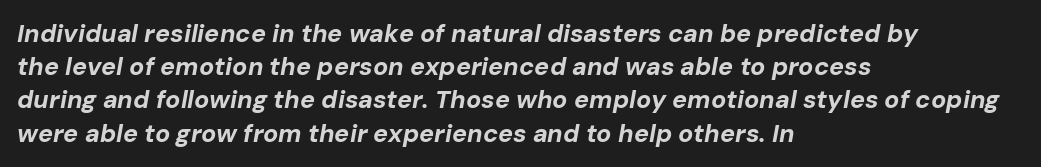
Where is the straight margin? On the left. If you measured baseline to baseline, you'd find a middling distance. The letterforms sit shoulder to shoulder at normal distance. These words are printed bold, with thick strokes throughout. Style check: oblique. The specimen omits any rule beneath the text block's lines.
